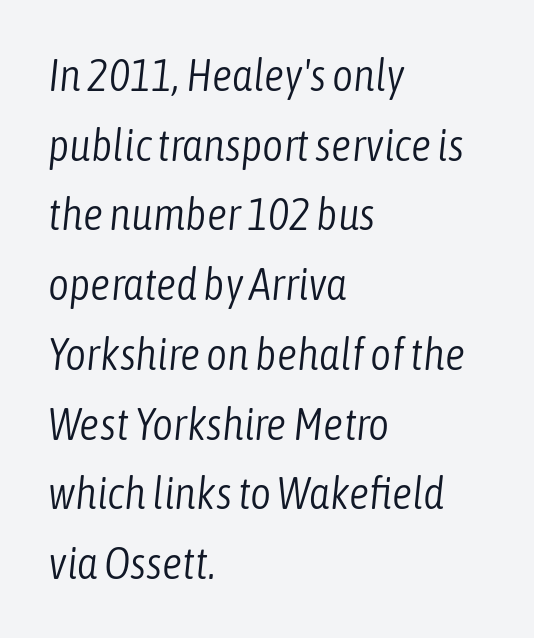
Unmarked baselines from the first word to the last. Short note: letters normally spaced. Looks like regular typesetting: each glyph gets only the width it needs. The face looks like a standard text weight, possibly lighter. Looking at the ascenders, they clearly lean. Each new line begins a customary step beneath the previous one.
